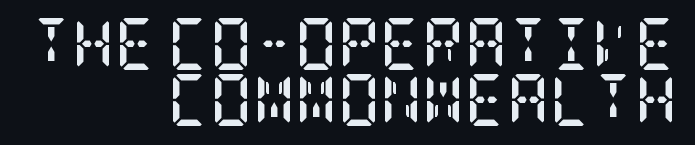
What's the leading like? Squeezed, with rows nearly overlapping. Each glyph is drawn with heavy, bold strokes. This sample uses a serif face. Nope, not italic — everything's standing straight.
